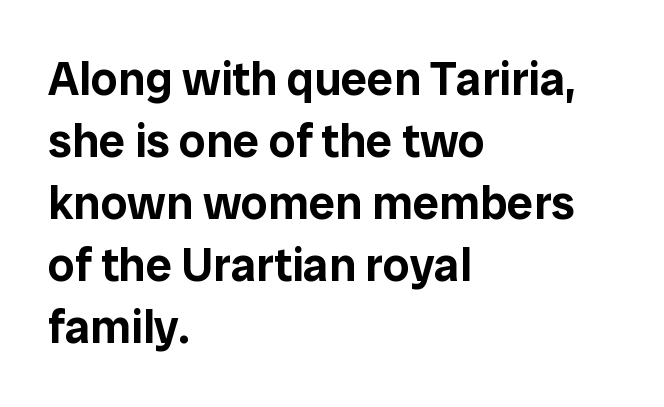
The image shows 47 px sans-serif type, upright; set left-aligned, normal line spacing (1.32x), normal letter spacing, not underlined; low stroke contrast and a medium x-height.
